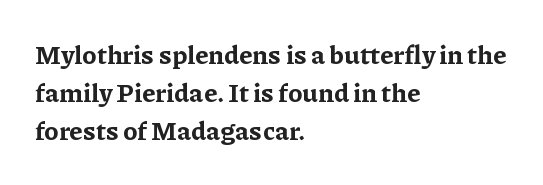
Q: Is the text bold? A: Yes.
Q: Is the text italic (slanted)? A: No, it is upright.
Q: Is the text underlined? A: No.
Q: How is the paragraph aligned? A: Left-aligned.
Q: Is the spacing between letters normal or unusually wide? A: Normal.
Q: Is the spacing between lines tight, normal or loose? A: Normal.
